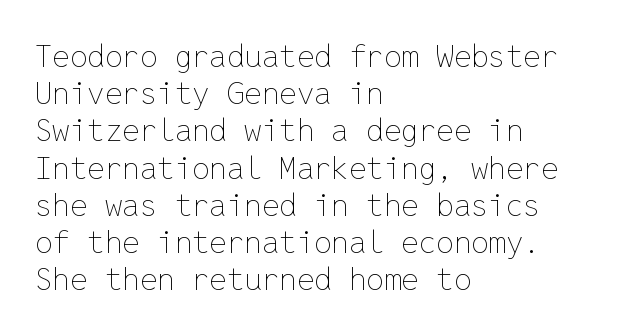
The image shows 31 px thin type, upright, monospaced; set left-aligned, line spacing 1.2x, normal letter spacing, not underlined; low stroke contrast and a medium x-height.
